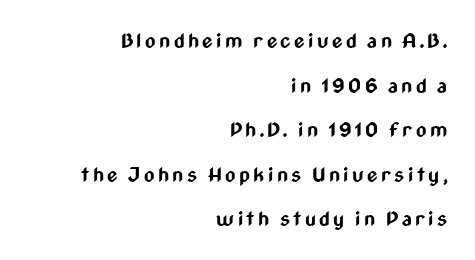
The image shows 20 px bold type, upright; set right-aligned, loose line spacing (2.23x), not underlined.
